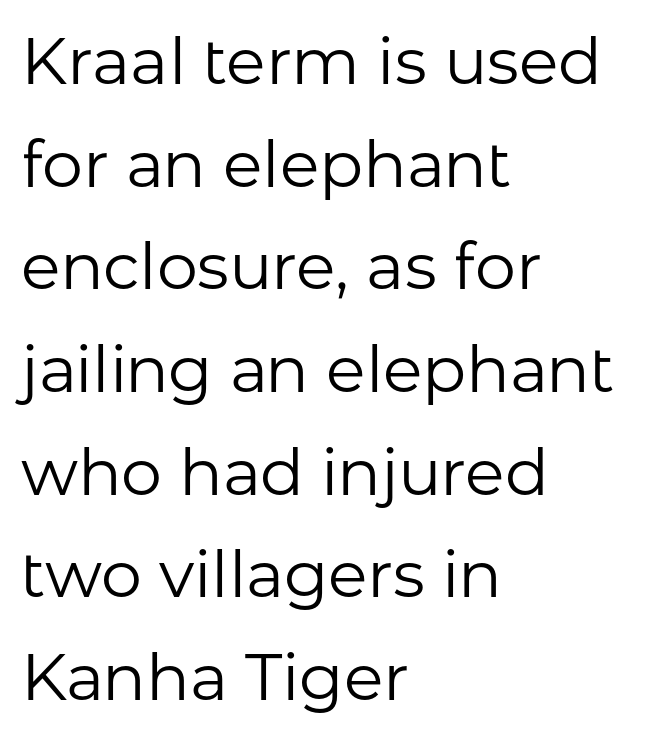
Q: Is the text bold? A: No.
Q: Is the text italic (slanted)? A: No, it is upright.
Q: Is the typeface a serif or a sans-serif typeface? A: Sans-serif.
Q: Is the text underlined? A: No.
Q: How is the paragraph aligned? A: Left-aligned.
Q: Is the spacing between letters normal or unusually wide? A: Normal.
Q: Is the spacing between lines tight, normal or loose? A: Normal.
Q: Width (condensed, normal, or wide)? A: Normal.
Q: Stroke contrast? A: Low.
Q: x-height? A: Medium.
Q: Monospaced? A: No.
